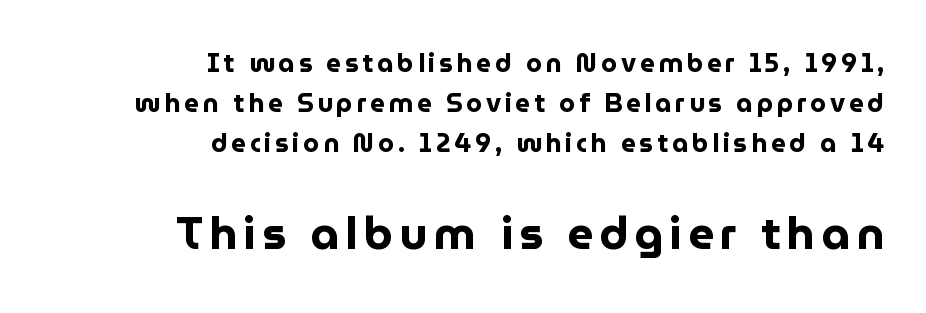
The image shows 45 px bold sans-serif type, upright; set right-aligned, normal line spacing (1.53x), not underlined; the second (bottom) block is 1.73x larger; low stroke contrast and a medium x-height.
